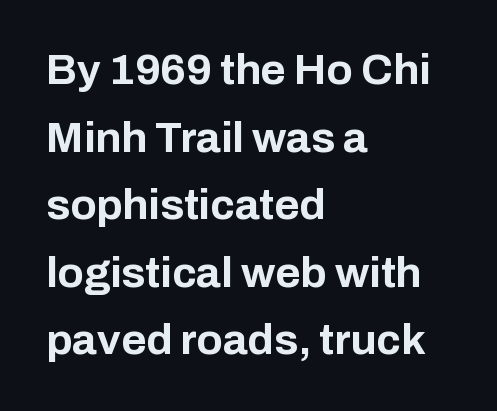
The tracking reads as untouched default to a designer's eye. Interline gaps are of average width in this sample. Does the weight exceed regular? Yes, all the way to bold. The compositor pushed each line to the left boundary. Ordinary non-slanted type is in use.
